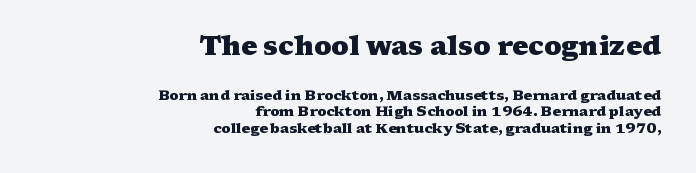
The image shows 27 px bold type, upright; set right-aligned, line spacing 1.19x, normal letter spacing, not underlined; the first (top) block is 1.93x larger.
